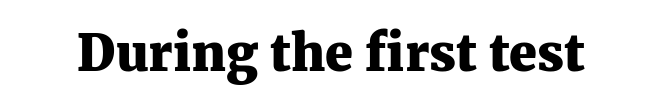
{"serif": "yes", "italic": "no", "bold": "yes", "weight": "heavy", "width": "normal", "stroke_contrast": "medium", "x_height": "medium", "monospaced": "no", "underline": "no", "letter_spacing": "normal", "letter_spacing_em": 0.0, "glyph_px": 50}
